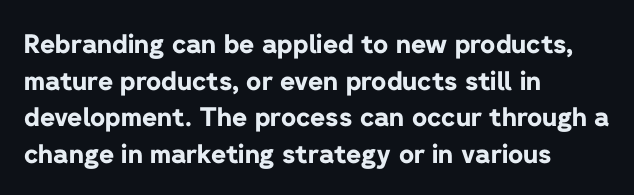
The image shows 26 px bold type, upright; set left-aligned, normal line spacing (1.41x), normal letter spacing, not underlined.
